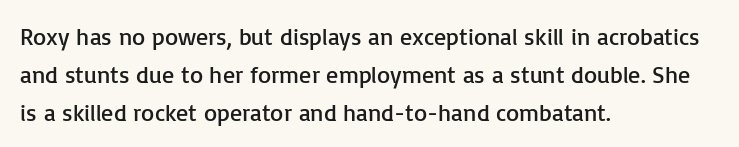
Caption: standard tracking, unaltered. How would I describe the line gaps? Plain and ordinary. Notice how the stems are strictly vertical — no italics here. The typeface has the unassuming heft of standard copy or less. The lines are quadded left.
